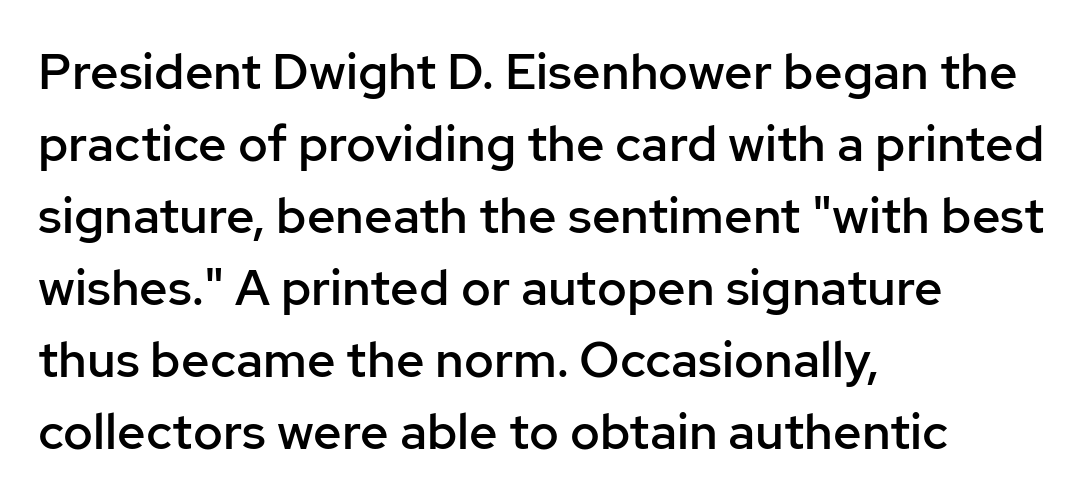
The image shows 50 px semibold sans-serif type, upright; set left-aligned, normal line spacing (1.44x), normal letter spacing, not underlined; low stroke contrast and a medium x-height.
